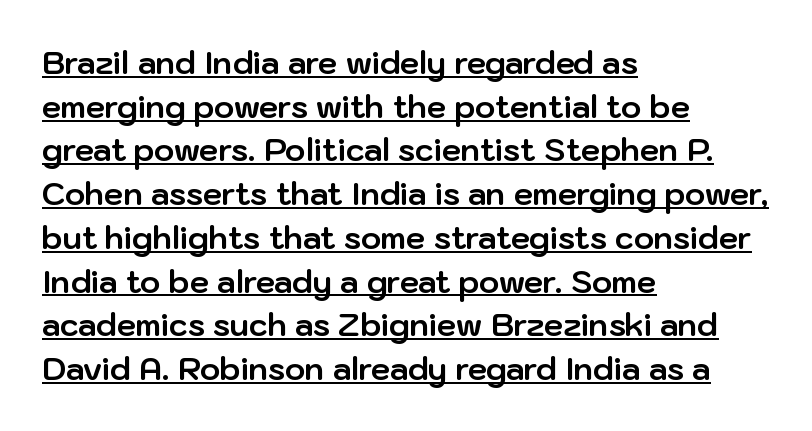
The image shows 31 px bold sans-serif type, upright; set left-aligned, normal line spacing (1.41x), normal letter spacing, underlined; low stroke contrast and a medium x-height.
